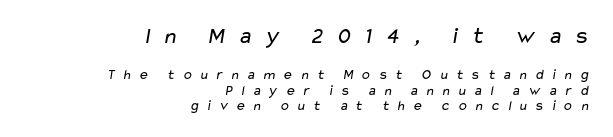
Q: Is the text bold? A: No.
Q: Is the text underlined? A: No.
Q: How is the paragraph aligned? A: Right-aligned.
Q: Is the spacing between letters normal or unusually wide? A: Unusually wide.
Q: Is the spacing between lines tight, normal or loose? A: Tight.
Q: Which block of text is set in a larger size, the first (top) or the second (bottom)? A: The first (top) one.
